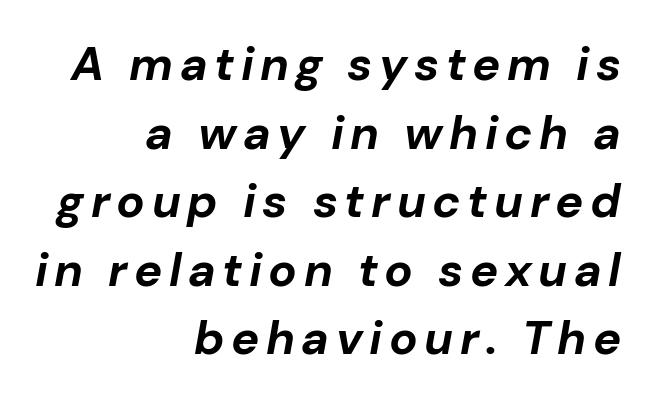
{"italic": "yes", "lean": "right", "slant_degrees": 10, "bold": "yes", "weight": "bold", "width": "normal", "stroke_contrast": "low", "x_height": "medium", "monospaced": "no", "underline": "no", "align": "right", "line_spacing": "normal", "line_spacing_ratio": 1.46, "glyph_px": 47}
